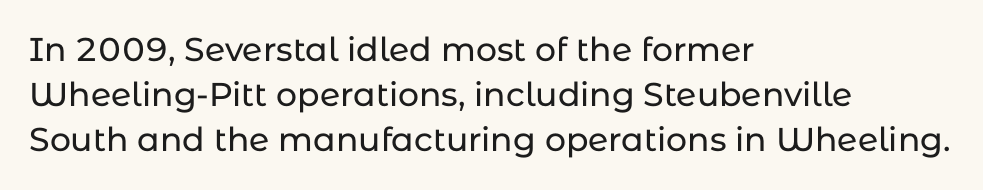
The image shows 33 px sans-serif type, upright; set left-aligned, normal line spacing (1.37x), normal letter spacing, not underlined; low stroke contrast and a medium x-height.
